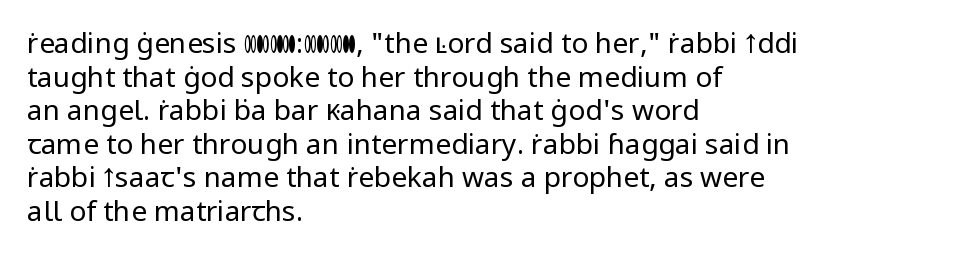
The image shows 28 px regular-weight sans-serif type, upright; set left-aligned, line spacing 1.2x, normal letter spacing, not underlined; low stroke contrast and a medium x-height.
